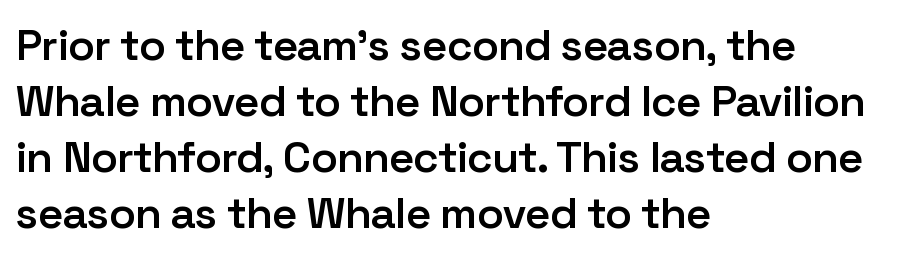
The image shows 44 px semibold sans-serif type, upright; set left-aligned, normal line spacing (1.27x), normal letter spacing, not underlined; low stroke contrast and a medium x-height.
